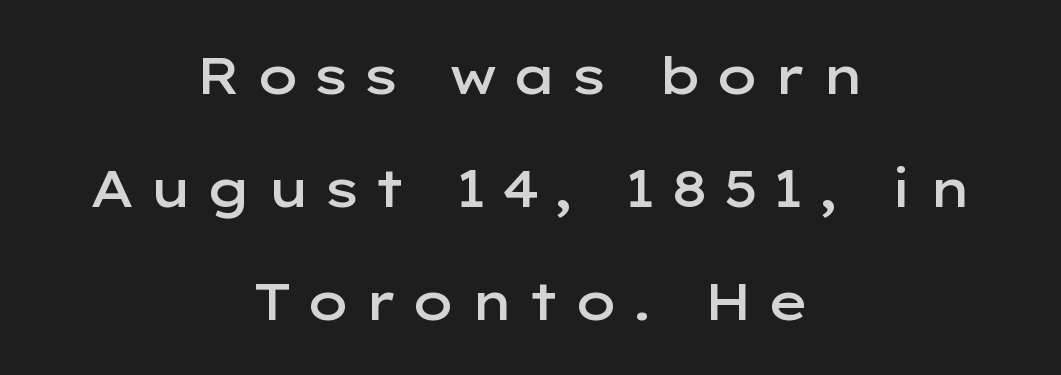
The image shows 52 px semibold, wide sans-serif type, upright; set centered, loose line spacing (2.17x), unusually wide letter spacing (+0.26 em), not underlined; low stroke contrast and a medium x-height.
